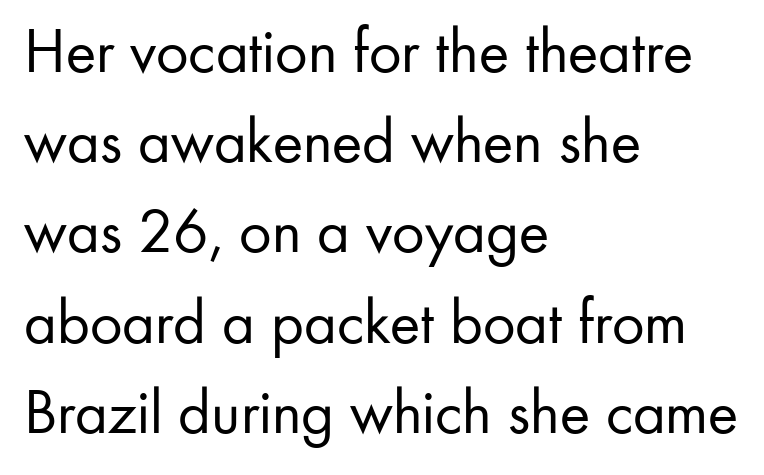
Vertical strokes here are truly vertical. Line spacing here is normal. Underline: absent. Horizontally, the lines are justified to the leading edge only. Caption: face not bold, strokes unweighted. The letters carry no serifs — their stems end cleanly without finishing strokes.
